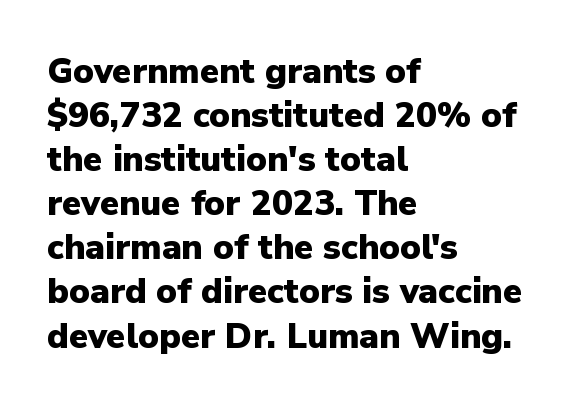
{"serif": "no", "italic": "no", "bold": "yes", "weight": "heavy", "width": "normal", "stroke_contrast": "low", "x_height": "medium", "monospaced": "no", "underline": "no", "align": "left", "line_spacing": "normal", "line_spacing_ratio": 1.26, "letter_spacing": "normal", "letter_spacing_em": 0.0, "glyph_px": 35}
